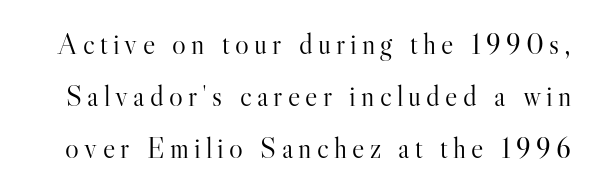
{"serif": "yes", "italic": "no", "bold": "no", "weight": "light", "width": "normal", "stroke_contrast": "high", "x_height": "small", "monospaced": "no", "underline": "no", "line_spacing_ratio": 1.8, "glyph_px": 29}
